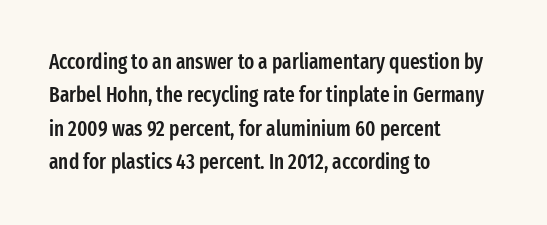
{"italic": "no", "bold": "semi", "underline": "no", "align": "left", "line_spacing": "normal", "line_spacing_ratio": 1.59, "letter_spacing": "normal", "letter_spacing_em": 0.0, "glyph_px": 21}
